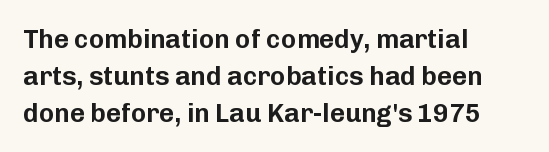
The image shows 26 px text type, upright; set left-aligned, normal line spacing (1.42x), normal letter spacing, not underlined.
